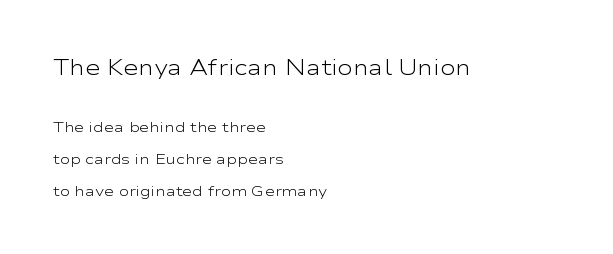
Q: Is the text bold? A: No.
Q: Is the text italic (slanted)? A: No, it is upright.
Q: Is the text underlined? A: No.
Q: How is the paragraph aligned? A: Left-aligned.
Q: Is the spacing between letters normal or unusually wide? A: Normal.
Q: Is the spacing between lines tight, normal or loose? A: Loose.
Q: Which block of text is set in a larger size, the first (top) or the second (bottom)? A: The first (top) one.
